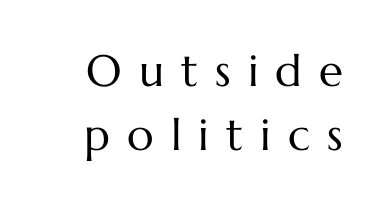
Characters remain perfectly vertical along every line. Vertically, the passage feels balanced, rows spaced as you'd expect. Just letters on the line, the space beneath them empty. Heaviness? Minimal to ordinary, like unemphasized prose. Display-style spreading of the glyphs; the letterfit is very open.
